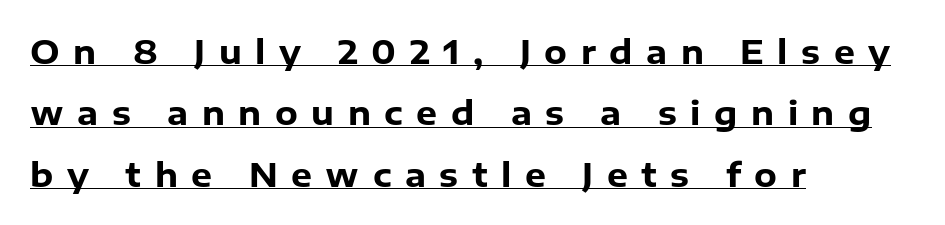
The image shows 33 px heavy sans-serif type, upright; set left-aligned, line spacing 1.86x, unusually wide letter spacing (+0.41 em), underlined; low stroke contrast and a medium x-height.
